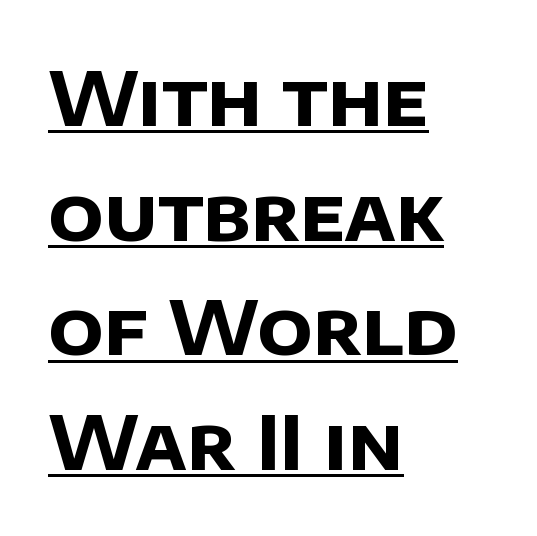
The image shows 75 px bold sans-serif type; set left-aligned, normal line spacing (1.53x), normal letter spacing, underlined; low stroke contrast and a large x-height.
